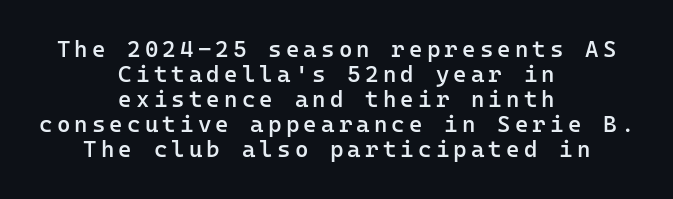
Reading down the column, the eye jumps only a short way to each next line. Unmarked baselines from the first word to the last. Visually the block forms a symmetrical silhouette, jagged on both flanks. When letters stand straight like this, we call the style roman or upright. What weight is shown? A semibold, between regular and bold.
